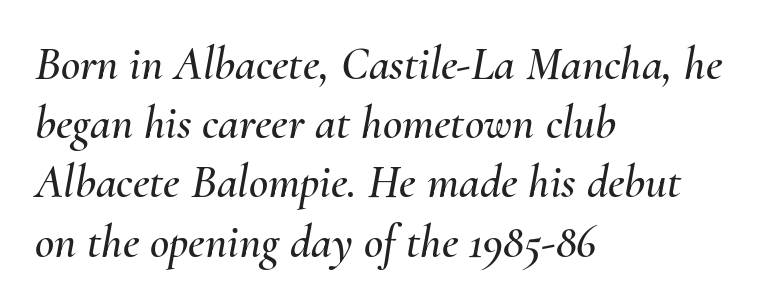
Q: Is the text italic (slanted)? A: Yes, it leans right by about 10 degrees.
Q: Is the text underlined? A: No.
Q: How is the paragraph aligned? A: Left-aligned.
Q: Is the spacing between letters normal or unusually wide? A: Normal.
Q: Is the spacing between lines tight, normal or loose? A: Normal.
Q: Width (condensed, normal, or wide)? A: Normal.
Q: Stroke contrast? A: Medium.
Q: x-height? A: Small.
Q: Monospaced? A: No.
